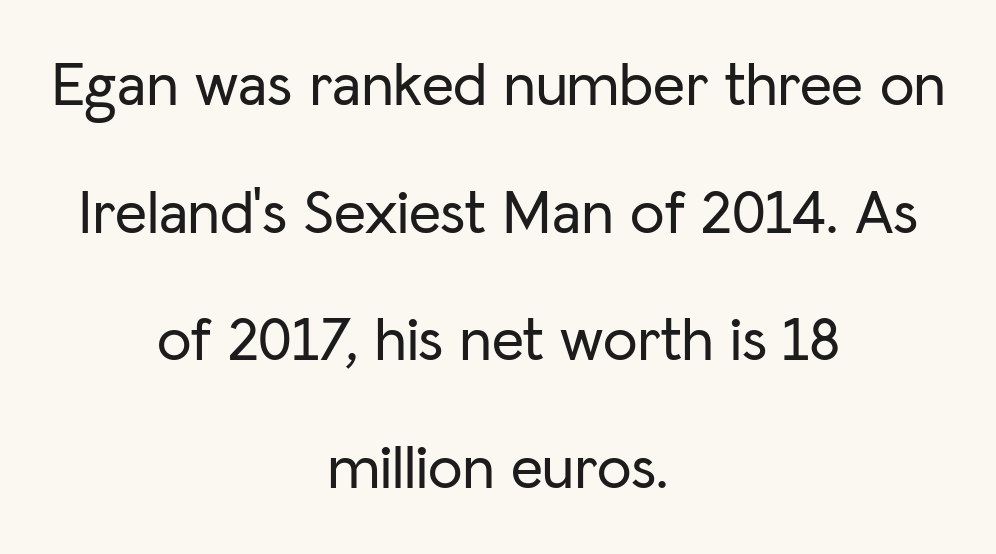
Reading down the block, each line starts at a different indent, mirrored at its end. This sample uses a sans-serif face. The rendering keeps characters at their native spacing. Notice the wide empty band between every row — that's loose leading. Rendered with straight, roman letterforms.
